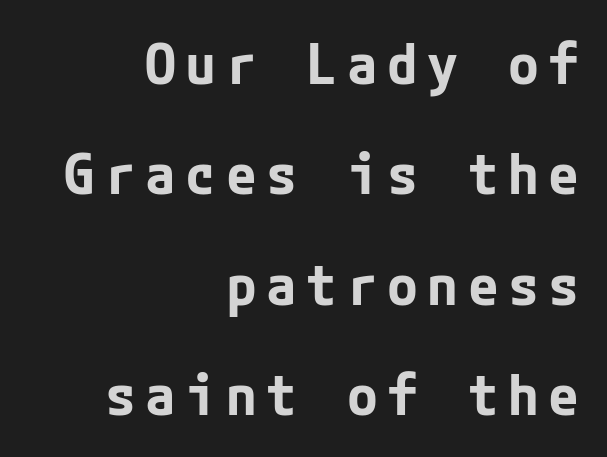
The image shows 56 px bold sans-serif type, upright; set right-aligned, loose line spacing (1.97x), not underlined; low stroke contrast and a medium x-height.
